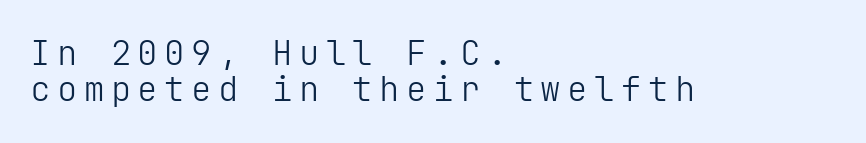
The glyphs in this specimen are sans serif. The letterforms sit at book weight or below. These lines stack with their left ends in a neat column. Underline: absent. Does the lettering tilt? It doesn't — this is upright.
